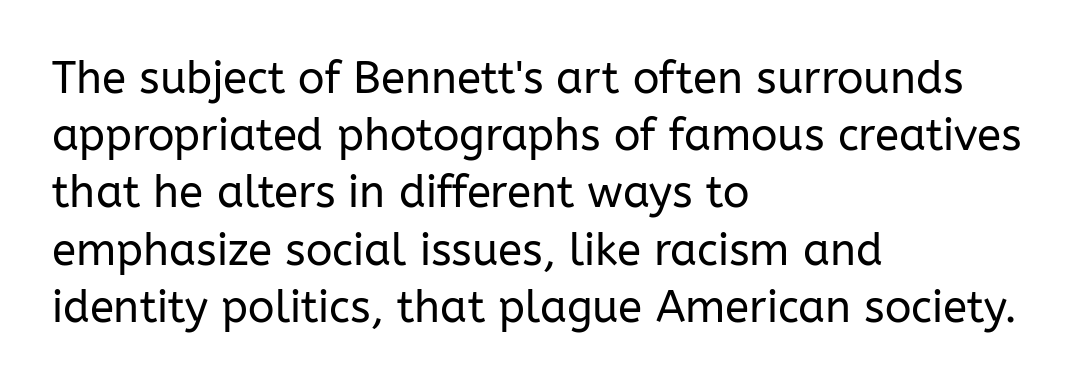
{"serif": "no", "italic": "no", "bold": "no", "weight": "regular", "width": "normal", "stroke_contrast": "low", "x_height": "medium", "monospaced": "no", "underline": "no", "align": "left", "line_spacing": "normal", "line_spacing_ratio": 1.3, "letter_spacing": "normal", "letter_spacing_em": 0.0, "glyph_px": 44}
